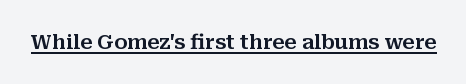
The letters stand upright; this is a roman face. Tracking here is standard; glyphs follow each other at the usual distance. Descenders here cross a horizontal rule under the line.
